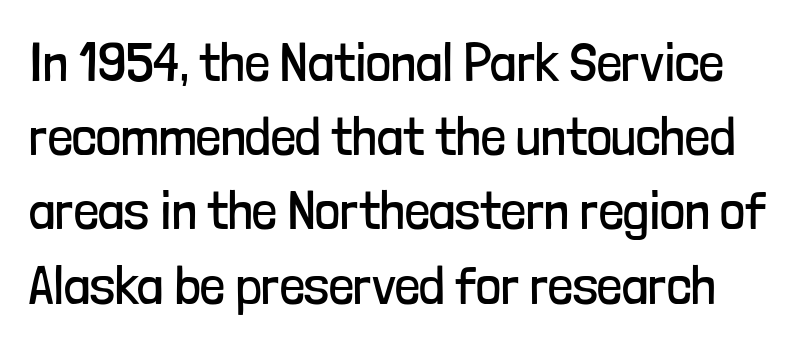
Q: Is the text bold? A: No.
Q: Is the text italic (slanted)? A: No, it is upright.
Q: Is the typeface a serif or a sans-serif typeface? A: Sans-serif.
Q: Is the text underlined? A: No.
Q: Is the spacing between letters normal or unusually wide? A: Normal.
Q: Is the spacing between lines tight, normal or loose? A: Normal.
Q: Width (condensed, normal, or wide)? A: Condensed.
Q: Stroke contrast? A: Low.
Q: x-height? A: Medium.
Q: Monospaced? A: No.
